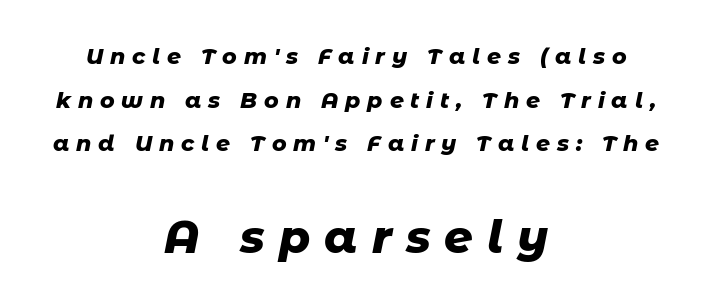
Note: smaller setting up top, larger setting below. Line starts and ends both wander, symmetrically. In terms of letterspacing, this is a distinctly airy, spread setting. Horizontal bands of white between lines are thick stripes.
